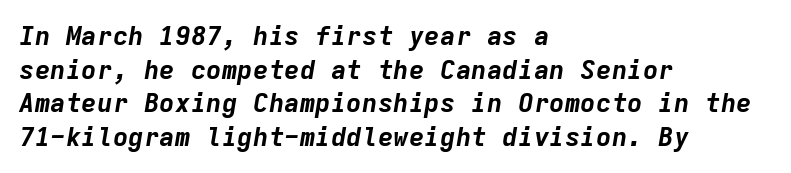
The image shows 26 px bold type, italic (leaning right); set left-aligned, normal line spacing (1.29x), normal letter spacing, not underlined.
